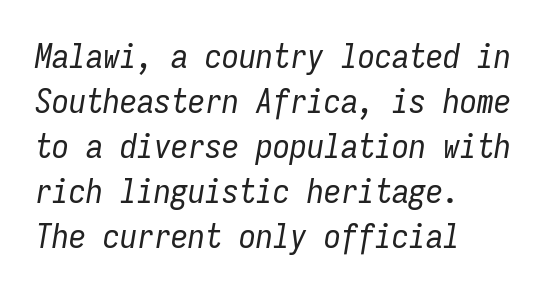
{"italic": "yes", "lean": "right", "slant_degrees": 9, "bold": "no", "weight": "regular", "width": "condensed", "stroke_contrast": "low", "x_height": "medium", "monospaced": "yes", "underline": "no", "align": "left", "line_spacing": "normal", "line_spacing_ratio": 1.32, "letter_spacing": "normal", "letter_spacing_em": 0.0, "glyph_px": 34}
